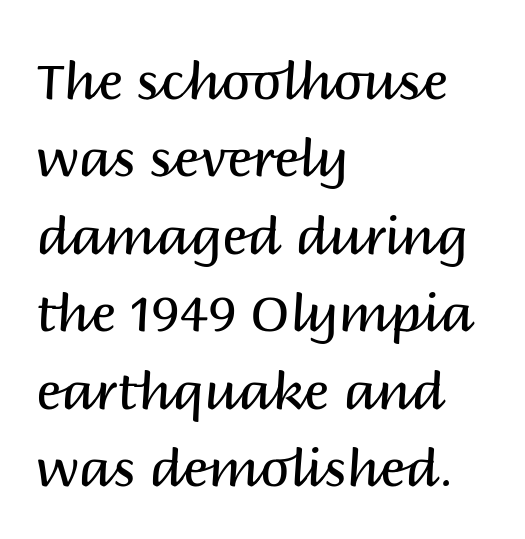
These glyphs show unthickened strokes, regular width or finer. Characters follow at the spacing the type designer built in. These lines are rendered in a variable-pitch font. You can tell from the bare stems that sans-serif type was used.
